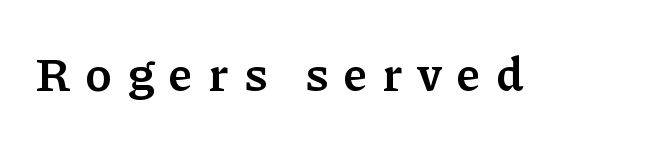
{"serif": "yes", "italic": "no", "bold": "semi", "weight": "semibold", "width": "normal", "stroke_contrast": "low", "x_height": "medium", "monospaced": "no", "underline": "no", "letter_spacing": "wide", "letter_spacing_em": 0.32, "glyph_px": 49}
